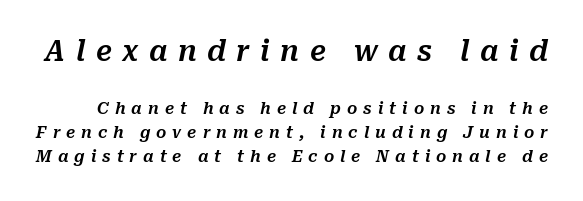
The image shows 28 px text type, italic (leaning right); set normal line spacing (1.49x), unusually wide letter spacing (+0.37 em), not underlined; the first (top) block is 1.75x larger; medium stroke contrast and a medium x-height.
